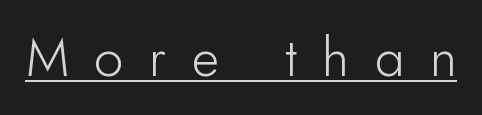
The image shows 53 px light sans-serif type, upright; set unusually wide letter spacing (+0.48 em), underlined; low stroke contrast and a small x-height.
